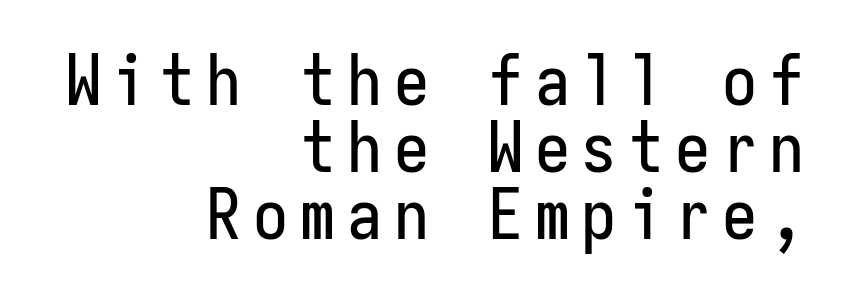
This rendering employs a face without finishing strokes, i.e., a sans-serif. The passage is arranged like a letterhead date or caption credit — flush right. The font's upright variant was chosen for this text. Each row of text sits above clean, open space. The vertical gap from one line to the next is small.
